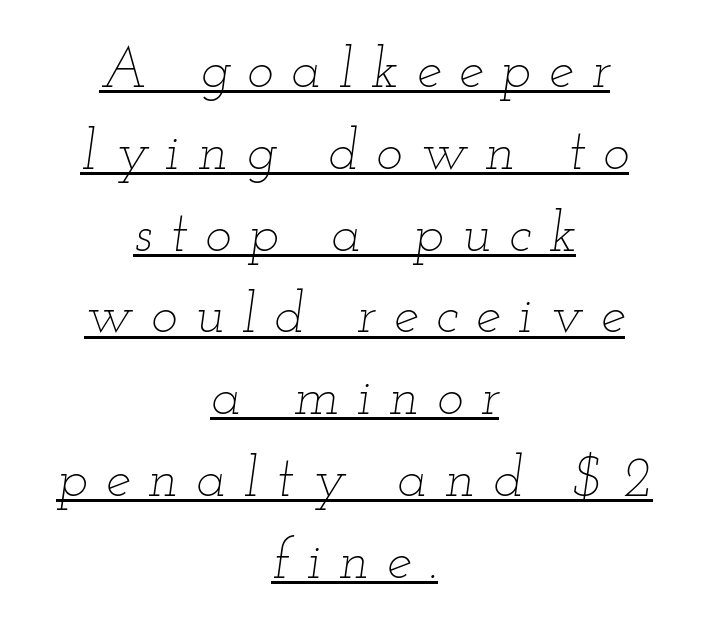
The image shows 56 px thin, wide type, italic (leaning right); set centered, normal line spacing (1.46x), unusually wide letter spacing (+0.32 em), underlined; low stroke contrast and a small x-height.
